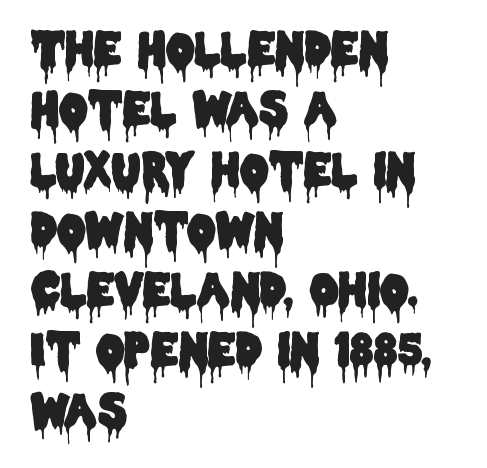
{"serif": "no", "italic": "no", "width": "condensed", "stroke_contrast": "low", "x_height": "large", "monospaced": "no", "underline": "no", "align": "left", "line_spacing": "normal", "line_spacing_ratio": 1.34, "letter_spacing": "normal", "letter_spacing_em": 0.0, "glyph_px": 45}
